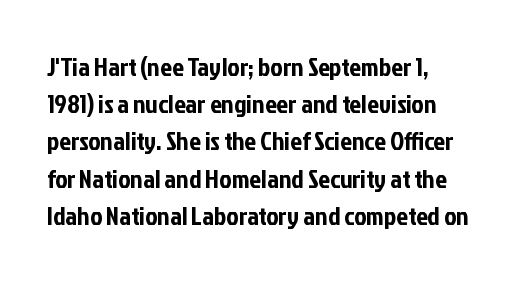
The image shows 26 px text type, upright; set left-aligned, normal line spacing (1.43x), normal letter spacing, not underlined.
